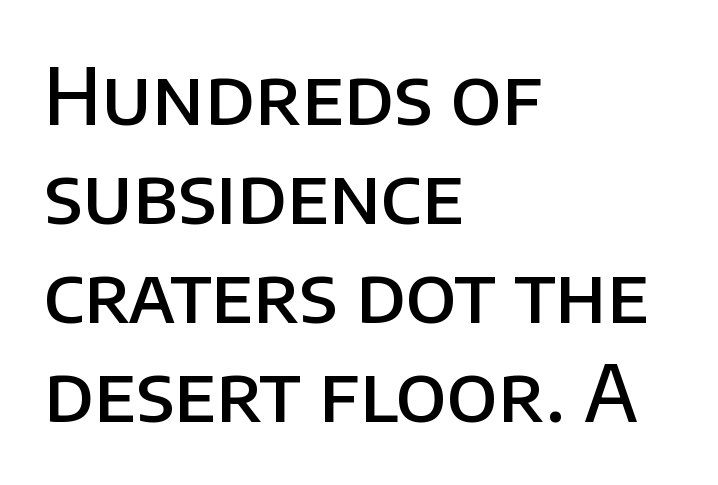
{"serif": "no", "italic": "no", "bold": "semi", "weight": "semibold", "width": "normal", "stroke_contrast": "low", "x_height": "large", "monospaced": "no", "underline": "no", "align": "left", "line_spacing": "normal", "line_spacing_ratio": 1.27, "letter_spacing": "normal", "letter_spacing_em": 0.0, "glyph_px": 78}
